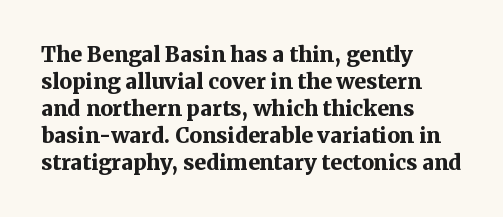
The image shows 21 px bold type, upright; set left-aligned, normal line spacing (1.28x), normal letter spacing, not underlined.
